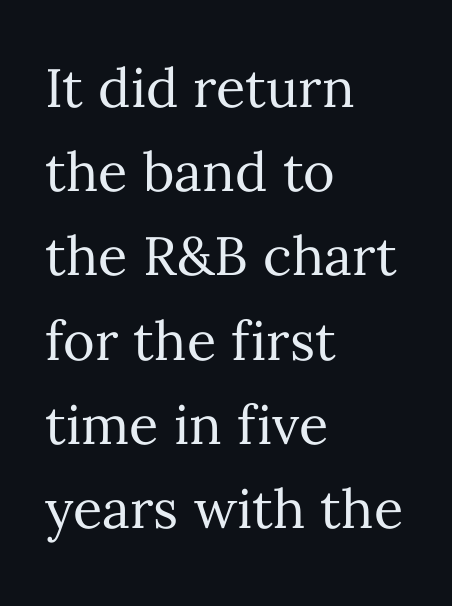
A normal amount of white space separates one row of letters from the next. The cut favours lightness, reaching ordinary text weight at its darkest. No italicization has been applied; the sample stays upright. A typesetter would call this zero additional tracking.
